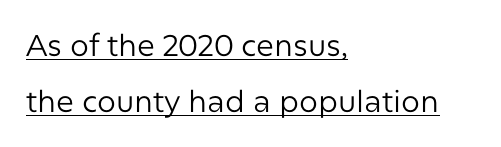
Q: Is the text bold? A: No.
Q: Is the text italic (slanted)? A: No, it is upright.
Q: Is the typeface a serif or a sans-serif typeface? A: Sans-serif.
Q: Is the text underlined? A: Yes.
Q: How is the paragraph aligned? A: Left-aligned.
Q: Is the spacing between letters normal or unusually wide? A: Normal.
Q: Width (condensed, normal, or wide)? A: Normal.
Q: Stroke contrast? A: Low.
Q: x-height? A: Medium.
Q: Monospaced? A: No.
